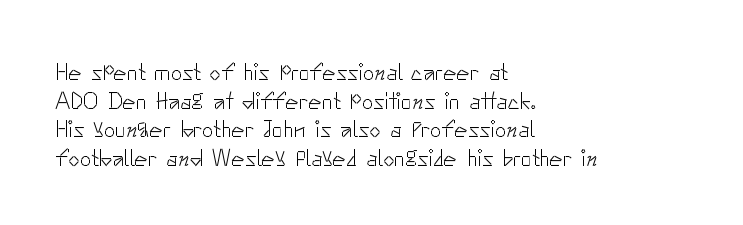
{"italic": "no", "bold": "no", "underline": "no", "align": "left", "line_spacing": "normal", "line_spacing_ratio": 1.25, "letter_spacing": "normal", "letter_spacing_em": 0.0, "glyph_px": 23}
